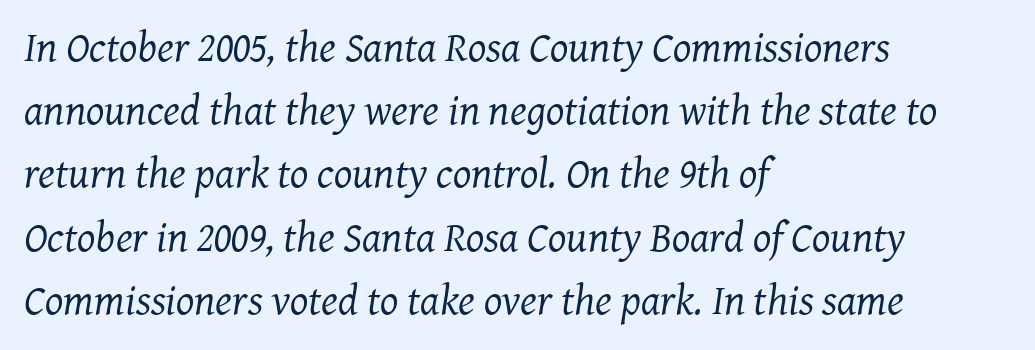
The image shows 43 px regular-weight serif type, italic (leaning right); set left-aligned, normal line spacing (1.47x), normal letter spacing, not underlined; medium stroke contrast and a medium x-height.
